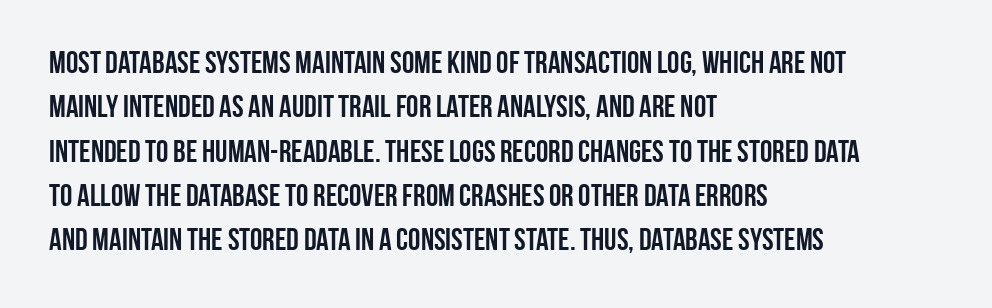
The image shows 31 px semibold, condensed sans-serif type, upright; set left-aligned, normal line spacing (1.43x), normal letter spacing, not underlined; low stroke contrast and a large x-height.
